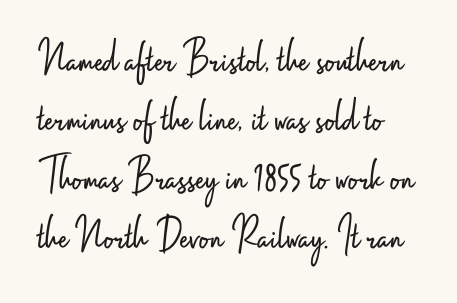
{"serif": "no", "bold": "no", "weight": "light", "width": "condensed", "stroke_contrast": "low", "x_height": "small", "monospaced": "no", "underline": "no", "line_spacing_ratio": 1.23, "letter_spacing": "normal", "letter_spacing_em": 0.0, "glyph_px": 48}
